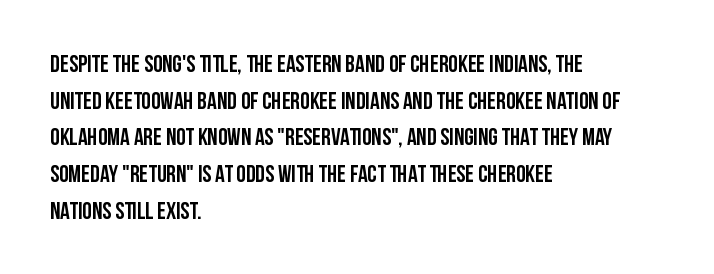
The image shows 24 px text type, upright; set left-aligned, normal line spacing (1.53x), normal letter spacing, not underlined.
